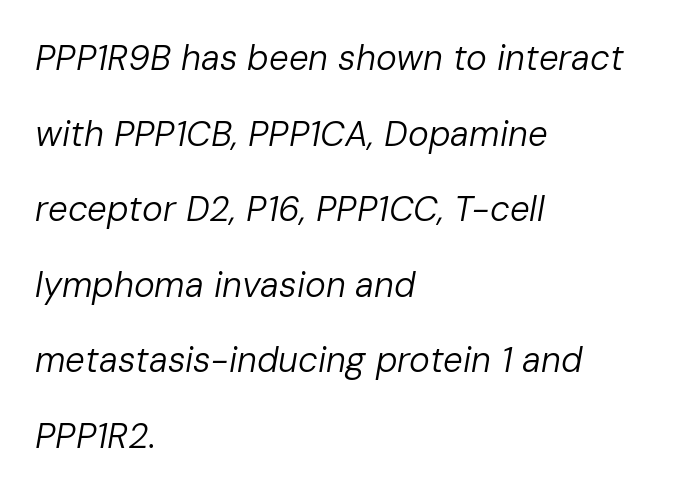
Q: Is the text bold? A: No.
Q: Is the text italic (slanted)? A: Yes, it leans right by about 10 degrees.
Q: Is the text underlined? A: No.
Q: How is the paragraph aligned? A: Left-aligned.
Q: Is the spacing between letters normal or unusually wide? A: Normal.
Q: Is the spacing between lines tight, normal or loose? A: Loose.
Q: Width (condensed, normal, or wide)? A: Normal.
Q: Stroke contrast? A: Low.
Q: x-height? A: Medium.
Q: Monospaced? A: No.
